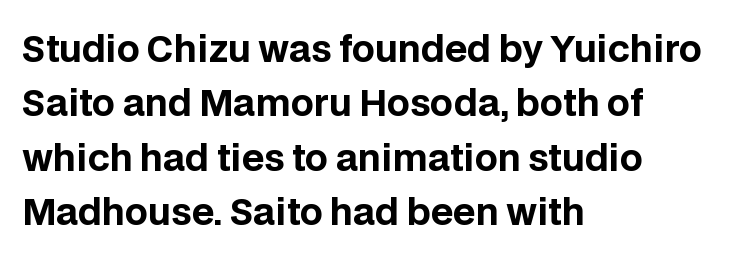
The image shows 36 px bold sans-serif type, upright; set left-aligned, normal line spacing (1.51x), normal letter spacing, not underlined; low stroke contrast and a large x-height.
